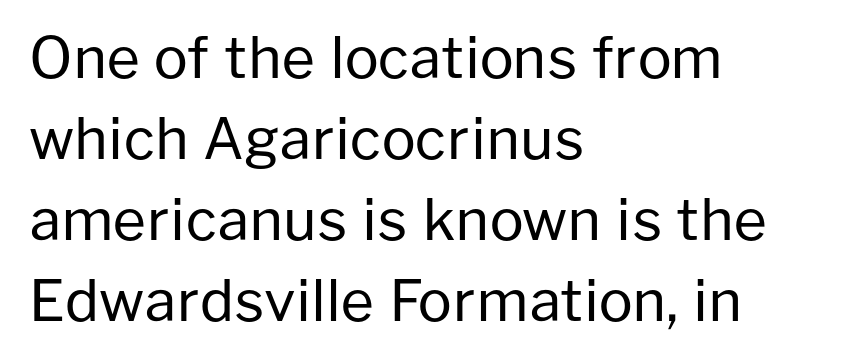
Look at the tracking — it's just the regular setting, nothing added. Rule under the text: the space is simply empty. Weight: regular or lighter. The designer went with a sans here, leaving each stem footless. These lines are set flush left with a ragged right edge.
